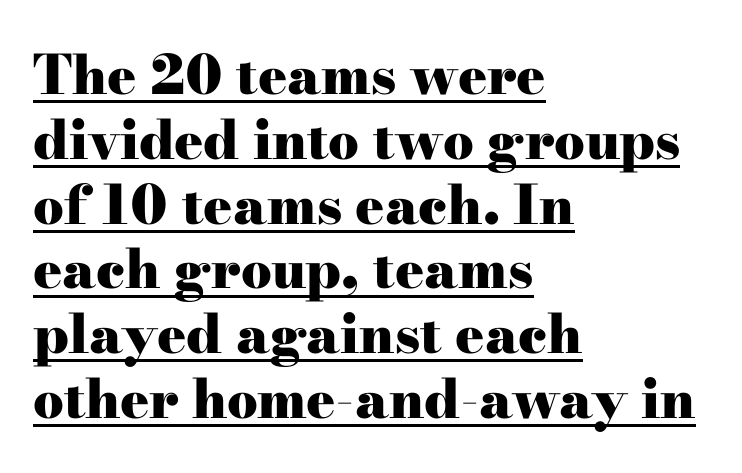
{"serif": "yes", "italic": "no", "bold": "yes", "weight": "heavy", "width": "wide", "stroke_contrast": "high", "x_height": "small", "monospaced": "no", "underline": "yes", "align": "left", "line_spacing_ratio": 1.2, "letter_spacing": "normal", "letter_spacing_em": 0.0, "glyph_px": 54}
